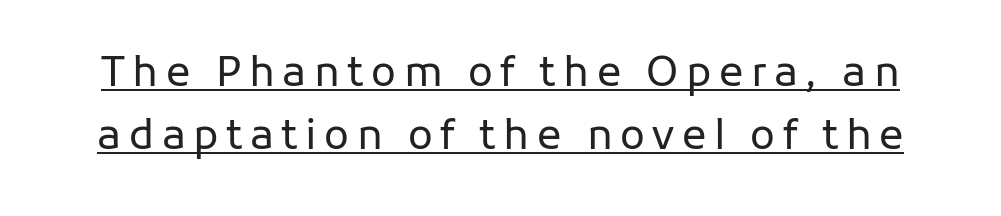
Q: Is the text bold? A: No.
Q: Is the text italic (slanted)? A: No, it is upright.
Q: Is the typeface a serif or a sans-serif typeface? A: Sans-serif.
Q: Is the text underlined? A: Yes.
Q: Is the spacing between lines tight, normal or loose? A: Normal.
Q: Width (condensed, normal, or wide)? A: Normal.
Q: Stroke contrast? A: Low.
Q: x-height? A: Medium.
Q: Monospaced? A: No.
